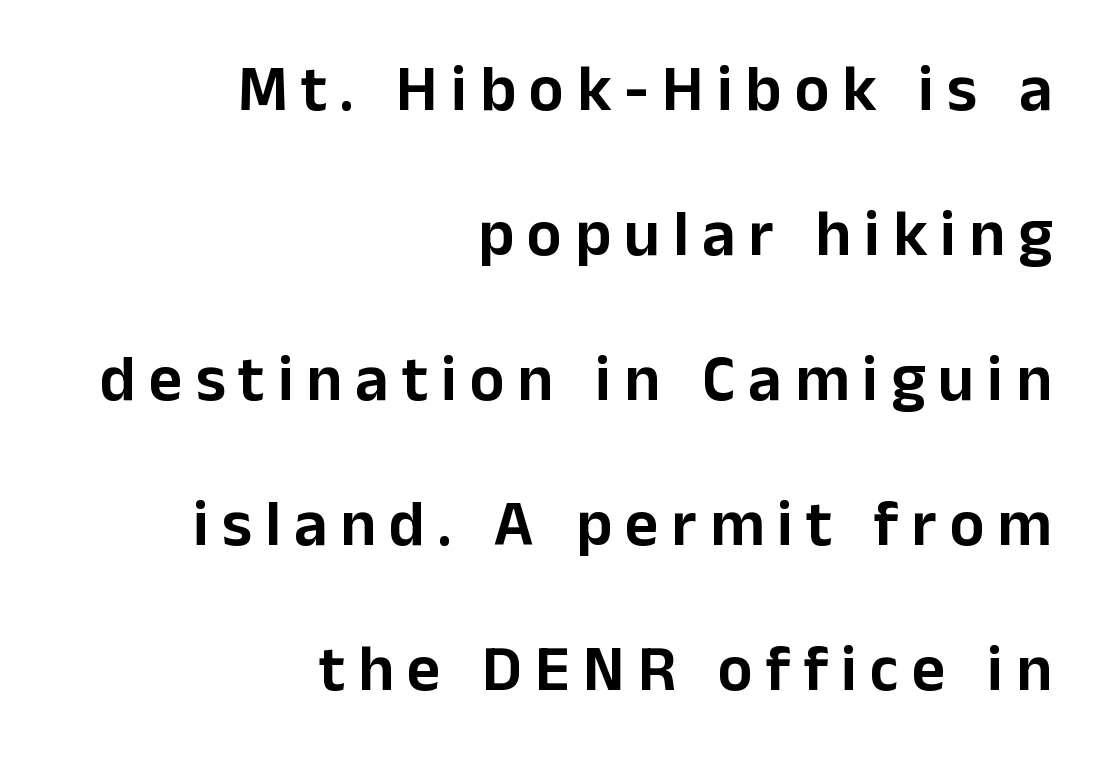
Do the letters lean? They stand straight. Each letter keeps its own natural width here, so spacing adapts to shape. The strip under each line holds only bare page. Short and long lines alike share a common ending point at right.
